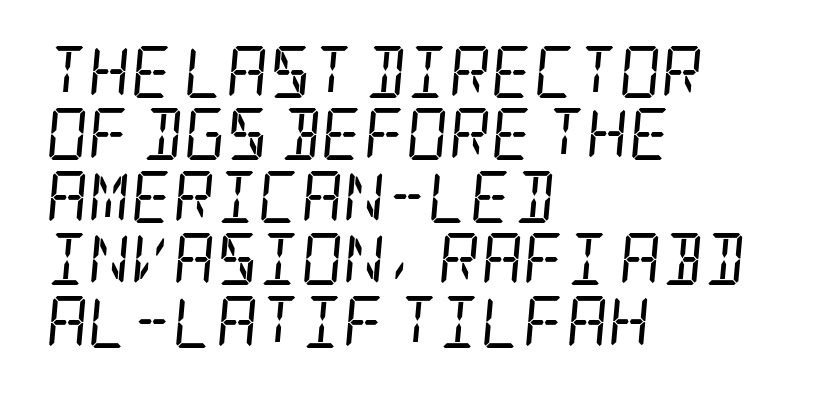
{"serif": "yes", "italic": "yes", "lean": "right", "slant_degrees": 5, "bold": "no", "weight": "regular", "width": "condensed", "stroke_contrast": "low", "x_height": "large", "underline": "no", "align": "left", "line_spacing_ratio": 1.2, "letter_spacing": "normal", "letter_spacing_em": 0.0, "glyph_px": 52}
